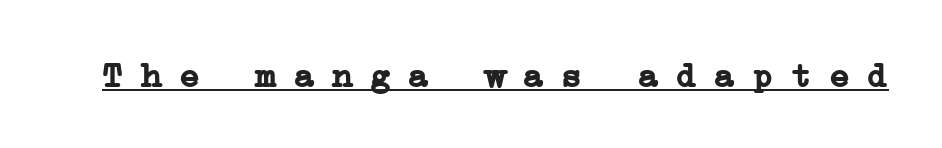
The image shows 35 px semibold serif type, upright; set unusually wide letter spacing (+0.49 em), underlined; low stroke contrast and a medium x-height.
